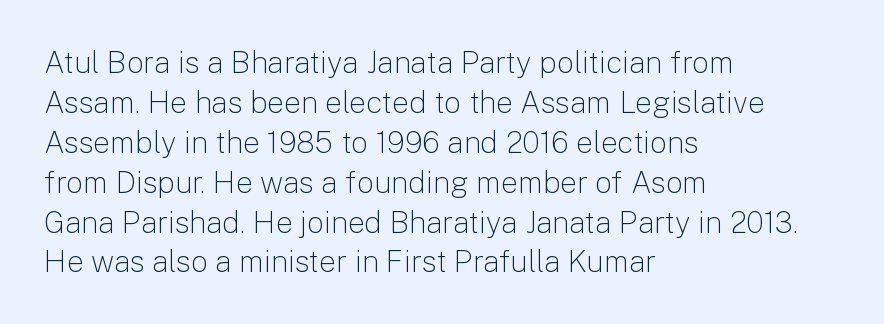
{"serif": "no", "italic": "no", "bold": "no", "weight": "light", "width": "normal", "stroke_contrast": "low", "x_height": "medium", "monospaced": "no", "underline": "no", "align": "left", "line_spacing": "normal", "line_spacing_ratio": 1.33, "letter_spacing": "normal", "letter_spacing_em": 0.0, "glyph_px": 30}
